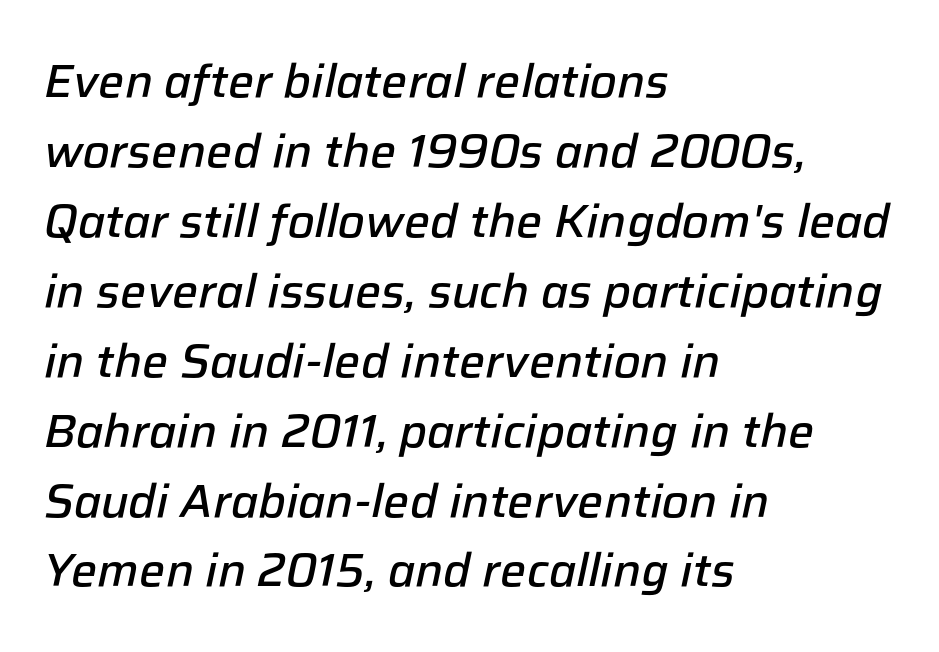
Honestly, the row spacing looks completely unremarkable. Clear beneath every line of the passage. What weight is shown? A semibold, between regular and bold. Short and long lines alike share a common starting point at left.
